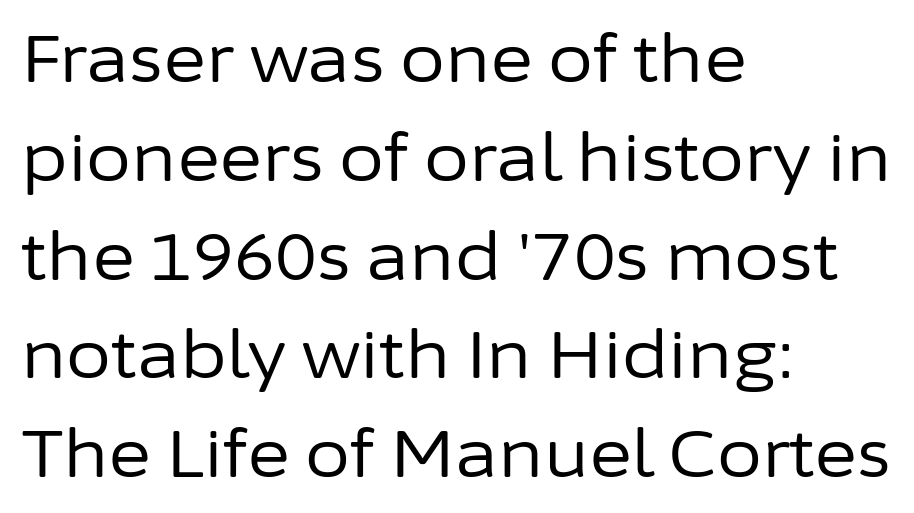
Q: Is the text bold? A: No.
Q: Is the text italic (slanted)? A: No, it is upright.
Q: Is the typeface a serif or a sans-serif typeface? A: Sans-serif.
Q: Is the text underlined? A: No.
Q: How is the paragraph aligned? A: Left-aligned.
Q: Is the spacing between letters normal or unusually wide? A: Normal.
Q: Is the spacing between lines tight, normal or loose? A: Normal.
Q: Width (condensed, normal, or wide)? A: Normal.
Q: Stroke contrast? A: Low.
Q: x-height? A: Medium.
Q: Monospaced? A: No.
